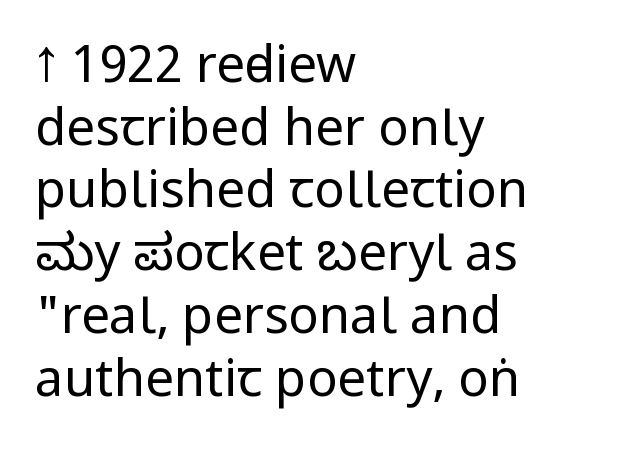
{"serif": "no", "italic": "no", "bold": "no", "weight": "regular", "width": "condensed", "stroke_contrast": "low", "underline": "no", "align": "left", "line_spacing_ratio": 1.23, "letter_spacing": "normal", "letter_spacing_em": 0.0, "glyph_px": 51}
